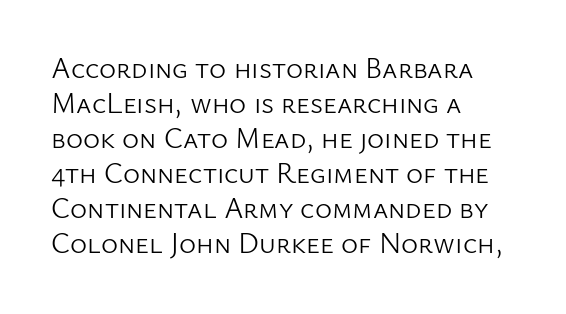
Q: Is the text bold? A: No.
Q: Is the text italic (slanted)? A: No, it is upright.
Q: Is the typeface a serif or a sans-serif typeface? A: Sans-serif.
Q: Is the text underlined? A: No.
Q: How is the paragraph aligned? A: Left-aligned.
Q: Is the spacing between letters normal or unusually wide? A: Normal.
Q: Width (condensed, normal, or wide)? A: Normal.
Q: Stroke contrast? A: Low.
Q: x-height? A: Medium.
Q: Monospaced? A: No.
